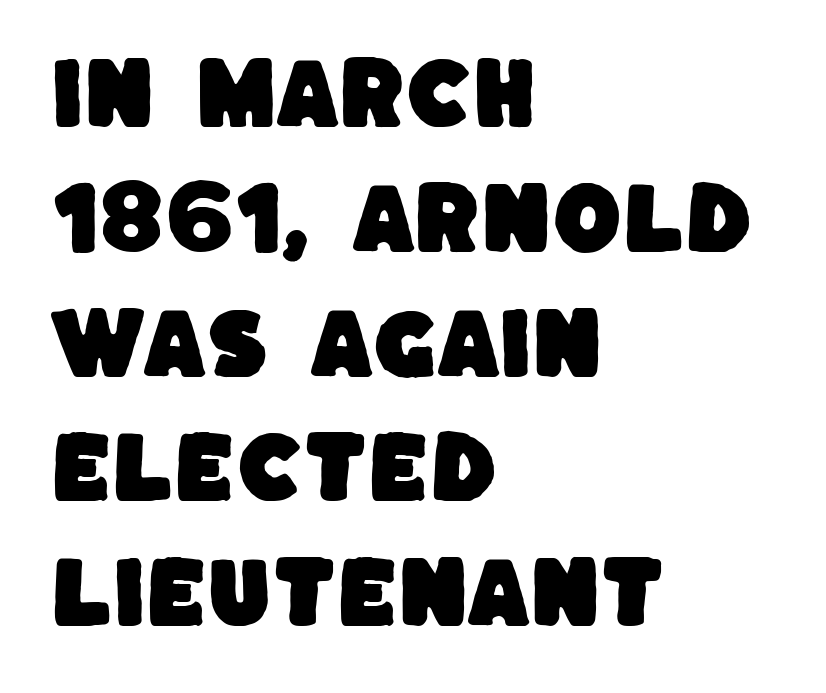
The image shows 79 px sans-serif type; set left-aligned, normal line spacing (1.58x), normal letter spacing, not underlined; low stroke contrast and a large x-height.
